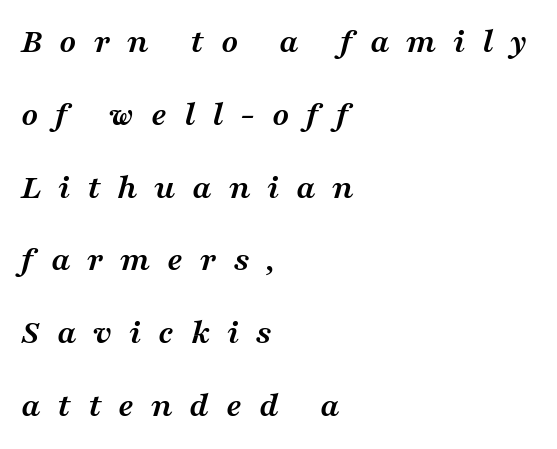
The image shows 35 px semibold, wide serif type, italic (leaning right); set left-aligned, loose line spacing (2.08x), unusually wide letter spacing (+0.48 em), not underlined; medium stroke contrast and a medium x-height.
